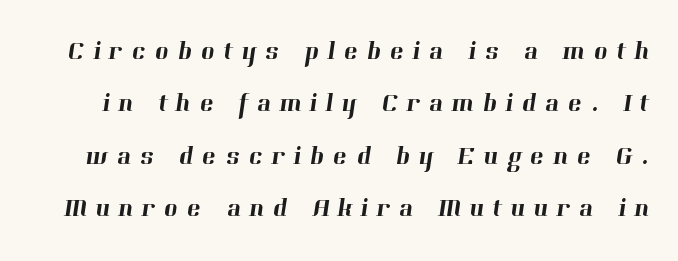
Q: Is the text underlined? A: No.
Q: Is the spacing between letters normal or unusually wide? A: Unusually wide.
Q: Is the spacing between lines tight, normal or loose? A: Loose.
